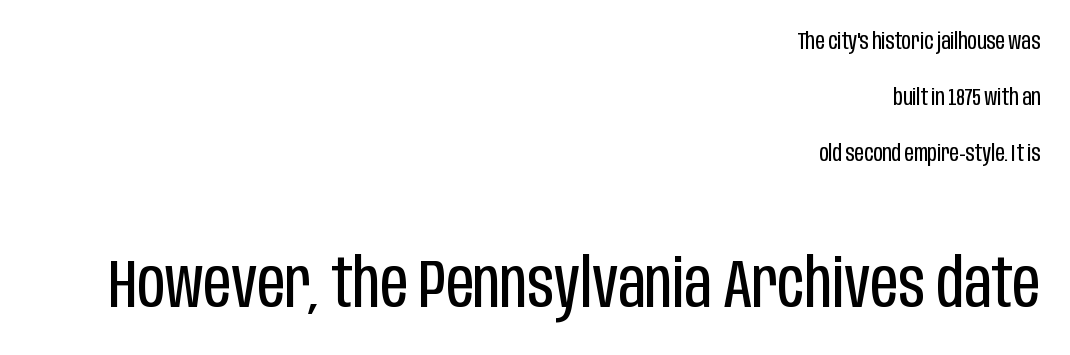
The image shows 68 px regular-weight, condensed sans-serif type, upright; set right-aligned, loose line spacing (2.43x), normal letter spacing, not underlined; the second (bottom) block is 2.96x larger; low stroke contrast and a large x-height.
